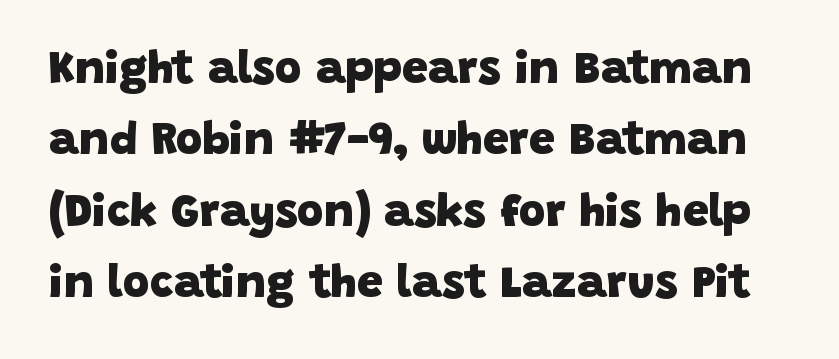
A typesetter would call this leading conventional body-copy spacing. Unlike a traditional serif, this face leaves its strokes unadorned. Chunky letters — that's bold for sure. The rendering uses natural spacing where letterforms have individual widths.
